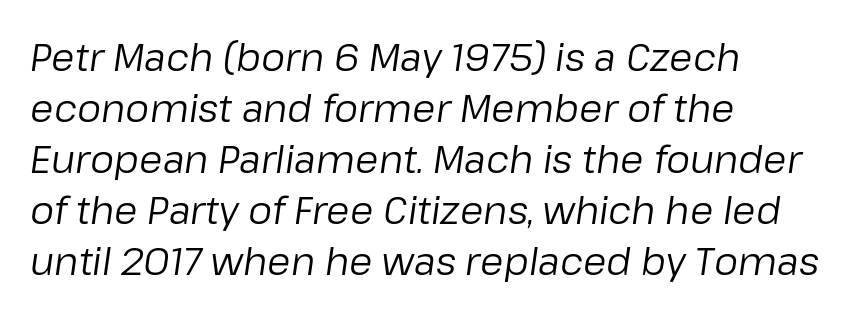
Style check: oblique. The space directly below the letters is spotless. This sample uses plain, unmodified letter spacing. Unbolded letterforms with no extra heft. Horizontal alignment here is leftward, the default for most running prose. The face used here is proportionally spaced, like ordinary book or web type.
